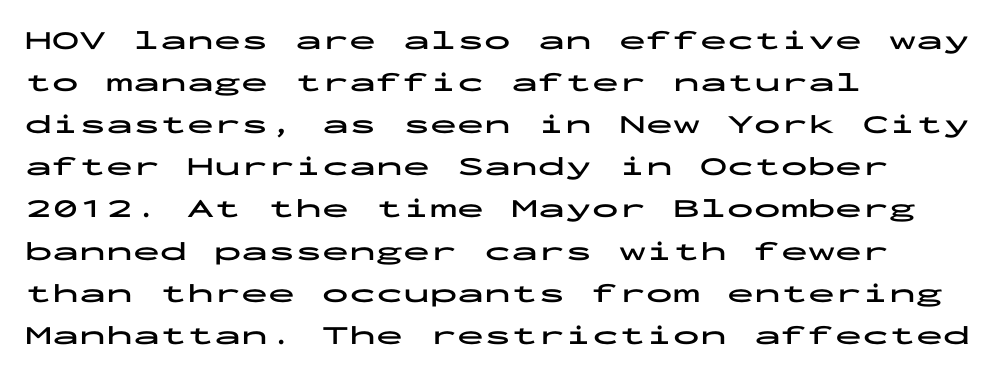
Q: Is the text bold? A: Yes.
Q: Is the text italic (slanted)? A: No, it is upright.
Q: Is the text underlined? A: No.
Q: How is the paragraph aligned? A: Left-aligned.
Q: Is the spacing between letters normal or unusually wide? A: Normal.
Q: Is the spacing between lines tight, normal or loose? A: Normal.
